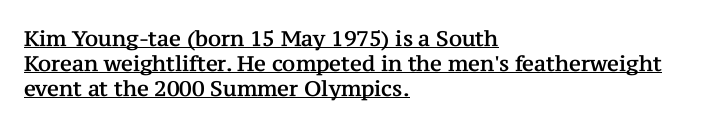
You can tell it's not italic because the verticals are truly vertical. Is the letter spacing exaggerated? No — it looks like the ordinary default. The sample's only ornament is a line tracing under the words. Compared with a centered layout, this one pins lines to the left instead.
